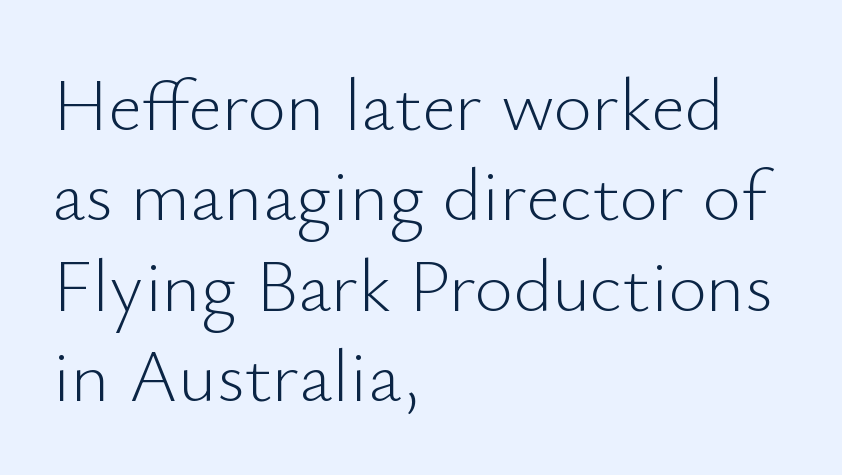
Q: Is the text bold? A: No.
Q: Is the text italic (slanted)? A: No, it is upright.
Q: Is the typeface a serif or a sans-serif typeface? A: Sans-serif.
Q: Is the text underlined? A: No.
Q: How is the paragraph aligned? A: Left-aligned.
Q: Is the spacing between letters normal or unusually wide? A: Normal.
Q: Width (condensed, normal, or wide)? A: Normal.
Q: Stroke contrast? A: Low.
Q: x-height? A: Small.
Q: Monospaced? A: No.
